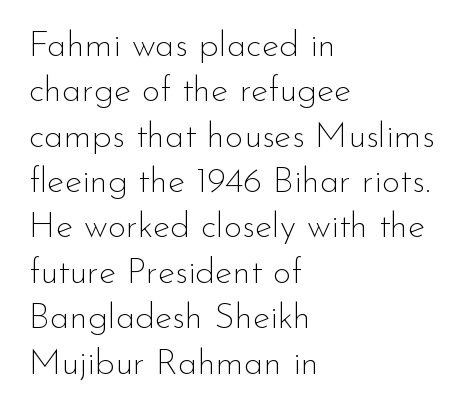
The setting favours the left margin, as ordinary paragraphs usually do. Check where the strokes stop: nothing finishes them off — pure sans. The letterforms sit at book weight or below. The strip under each line holds only bare page. Tracking value appears to be zero — textbook default spacing.
